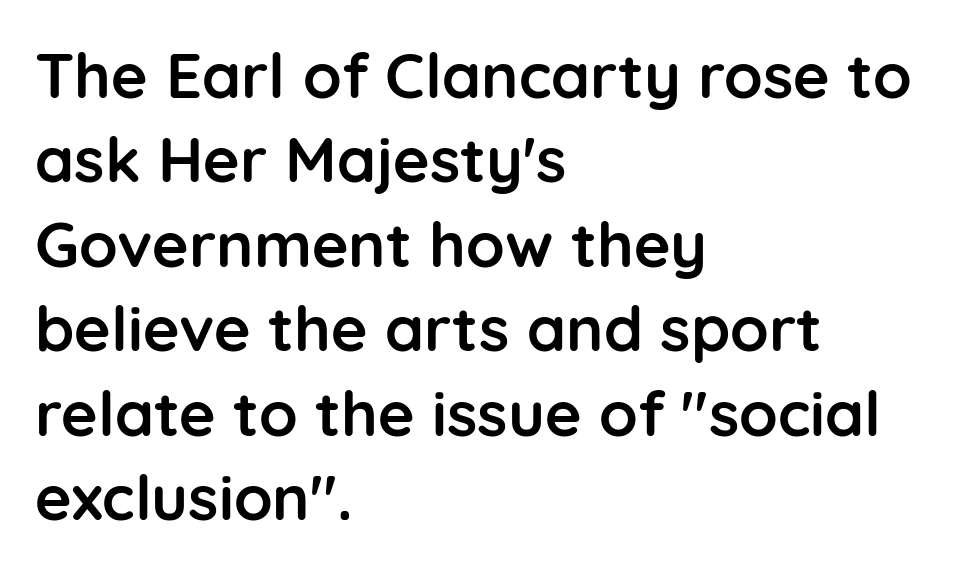
The image shows 63 px semibold sans-serif type, upright; set left-aligned, normal line spacing (1.34x), normal letter spacing, not underlined; low stroke contrast and a medium x-height.
